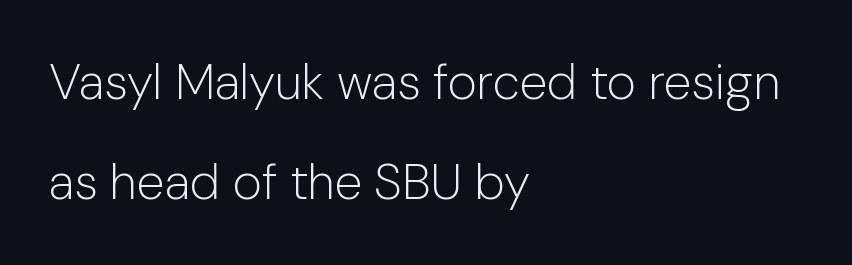
Unmarked baselines from the first word to the last. Posture: straight, roman, zero tilt. The characters are drawn with everyday or finer stroke widths. The letterforms sit shoulder to shoulder at normal distance. Think of a printed novel: that variable character pitch is what you see here.
